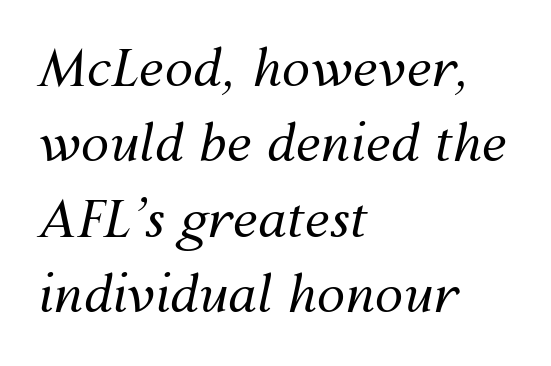
In terms of letterspacing, this is plain default setting. The designer left line spacing at the default. Spacing verdict: proportional, widths tailored to each character. Reading down the block, your eye returns to a fixed left position each line.
